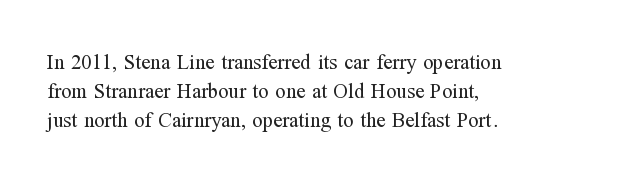
{"italic": "no", "bold": "no", "underline": "no", "align": "left", "line_spacing": "normal", "line_spacing_ratio": 1.39, "letter_spacing": "normal", "letter_spacing_em": 0.0, "glyph_px": 21}
